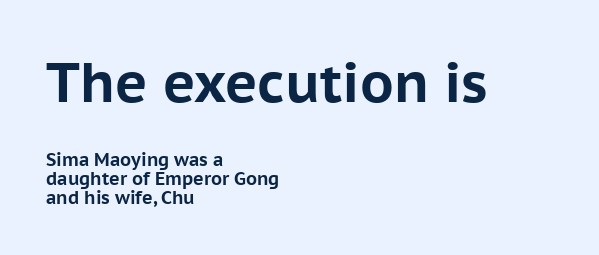
Q: Is the text bold? A: Yes.
Q: Is the text italic (slanted)? A: No, it is upright.
Q: Is the typeface a serif or a sans-serif typeface? A: Sans-serif.
Q: Is the text underlined? A: No.
Q: How is the paragraph aligned? A: Left-aligned.
Q: Is the spacing between letters normal or unusually wide? A: Normal.
Q: Is the spacing between lines tight, normal or loose? A: Tight.
Q: Which block of text is set in a larger size, the first (top) or the second (bottom)? A: The first (top) one.
Q: Width (condensed, normal, or wide)? A: Normal.
Q: Stroke contrast? A: Low.
Q: x-height? A: Medium.
Q: Monospaced? A: No.
